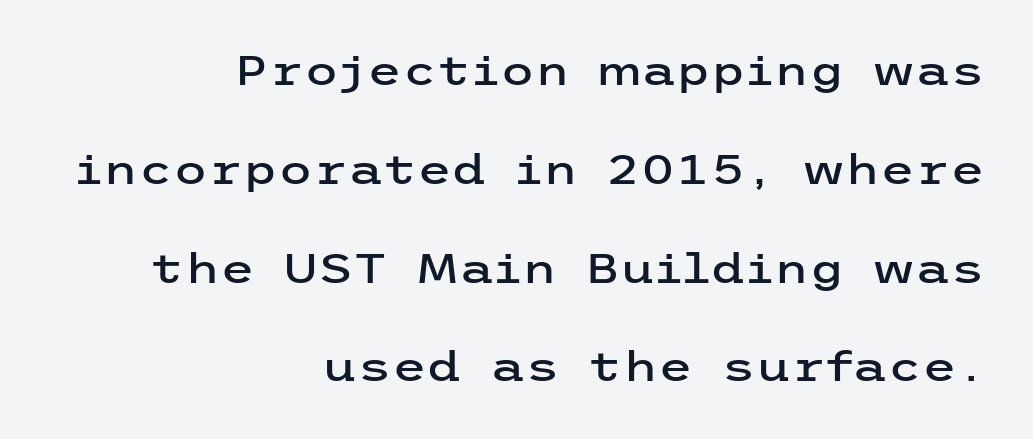
Q: Is the text italic (slanted)? A: No, it is upright.
Q: Is the typeface a serif or a sans-serif typeface? A: Sans-serif.
Q: Is the text underlined? A: No.
Q: How is the paragraph aligned? A: Right-aligned.
Q: Is the spacing between letters normal or unusually wide? A: Normal.
Q: Is the spacing between lines tight, normal or loose? A: Loose.
Q: Width (condensed, normal, or wide)? A: Wide.
Q: Stroke contrast? A: Low.
Q: x-height? A: Medium.
